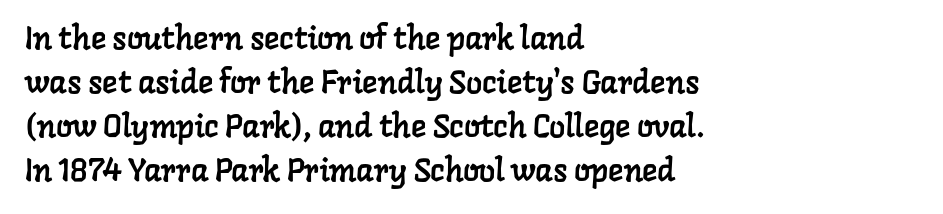
{"serif": "yes", "width": "normal", "stroke_contrast": "low", "x_height": "medium", "monospaced": "no", "underline": "no", "align": "left", "line_spacing": "normal", "line_spacing_ratio": 1.38, "letter_spacing": "normal", "letter_spacing_em": 0.0, "glyph_px": 32}
